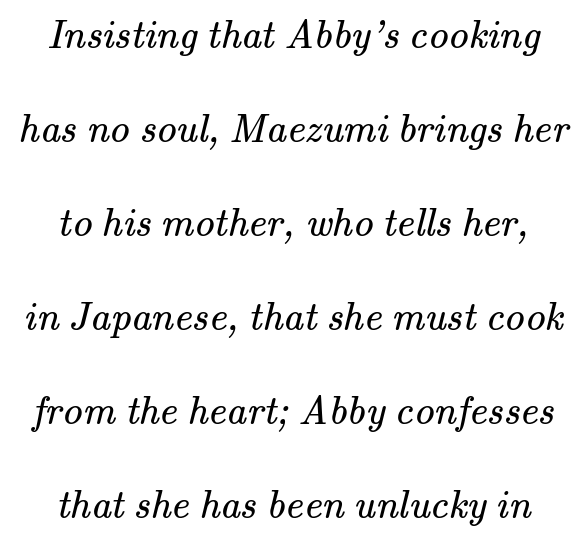
Serifs: yes, visible at the terminals of the letterforms. The face used here is rendered with its standard letterfit. Here the designer chose a conventional face with non-uniform glyph widths. The baseline area is clear.
